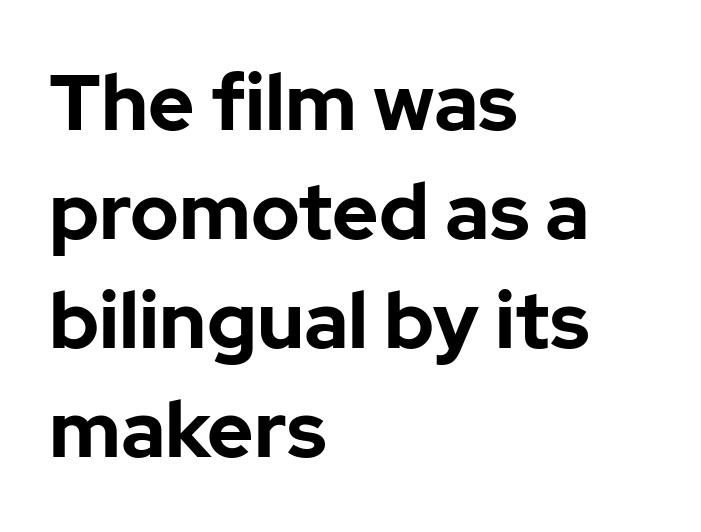
The image shows 79 px bold sans-serif type, upright; set left-aligned, normal line spacing (1.38x), normal letter spacing, not underlined; low stroke contrast and a medium x-height.
